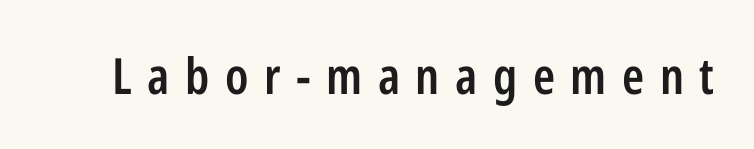
The image shows 50 px semibold, condensed sans-serif type, upright; set unusually wide letter spacing (+0.31 em), not underlined; low stroke contrast and a medium x-height.
